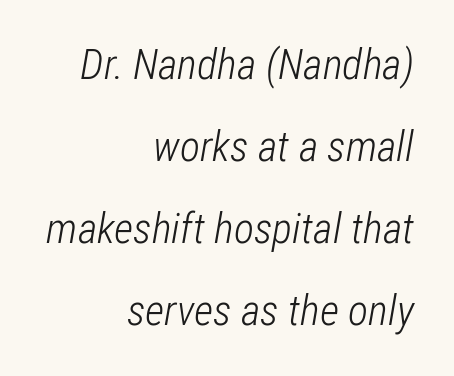
{"italic": "yes", "lean": "right", "slant_degrees": 12, "bold": "no", "weight": "light", "width": "condensed", "stroke_contrast": "low", "x_height": "medium", "monospaced": "no", "underline": "no", "align": "right", "line_spacing": "loose", "line_spacing_ratio": 1.95, "letter_spacing": "normal", "letter_spacing_em": 0.0, "glyph_px": 42}
